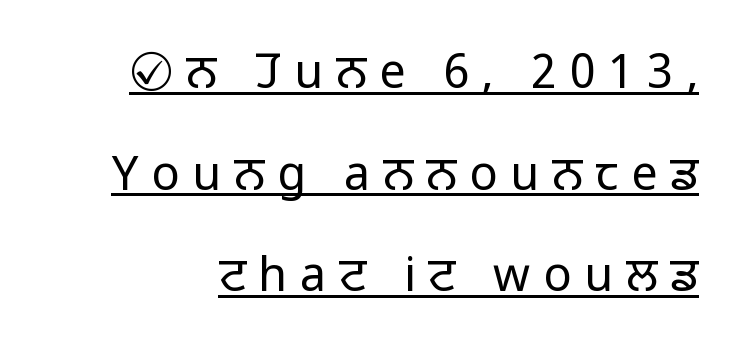
{"serif": "no", "italic": "no", "bold": "no", "weight": "light", "width": "normal", "stroke_contrast": "low", "x_height": "medium", "monospaced": "no", "underline": "yes", "line_spacing": "loose", "line_spacing_ratio": 2.16, "letter_spacing": "wide", "letter_spacing_em": 0.27, "glyph_px": 47}
